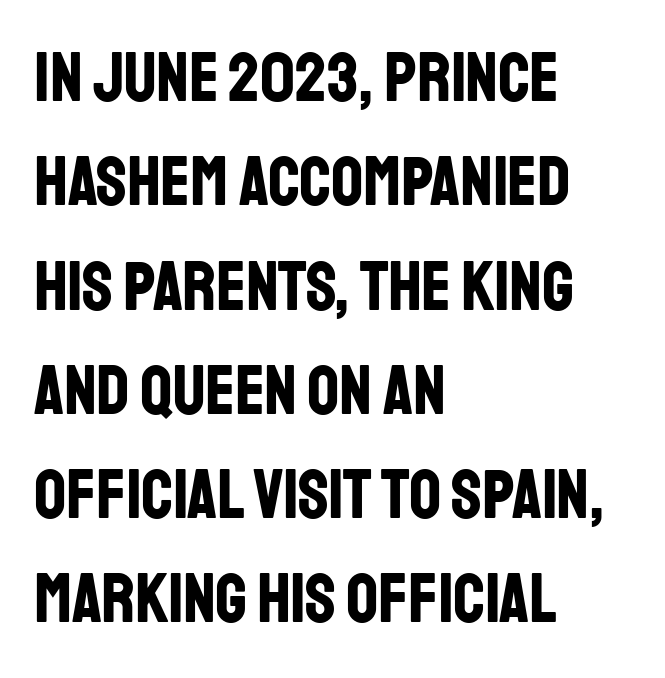
{"serif": "no", "italic": "no", "bold": "yes", "weight": "bold", "width": "condensed", "stroke_contrast": "low", "x_height": "large", "monospaced": "no", "underline": "no", "align": "left", "line_spacing": "normal", "line_spacing_ratio": 1.49, "letter_spacing": "normal", "letter_spacing_em": 0.0, "glyph_px": 70}
